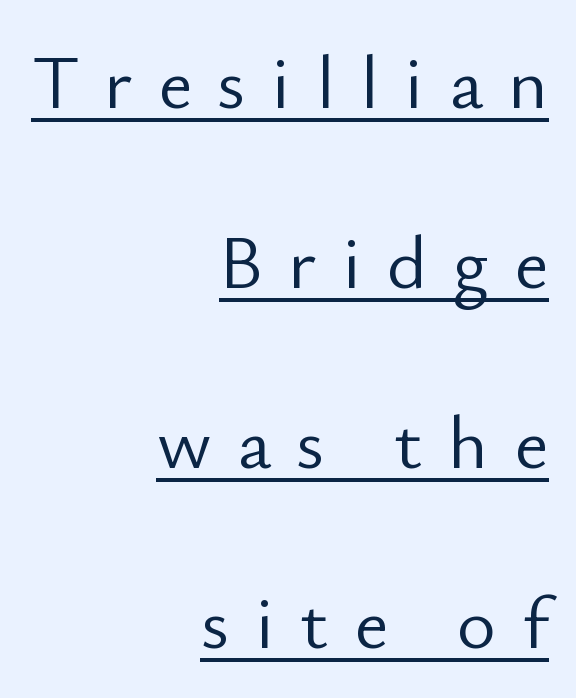
{"serif": "no", "italic": "no", "bold": "no", "weight": "light", "width": "normal", "stroke_contrast": "low", "x_height": "small", "monospaced": "no", "underline": "yes", "align": "right", "line_spacing": "loose", "line_spacing_ratio": 2.4, "letter_spacing": "wide", "letter_spacing_em": 0.34, "glyph_px": 75}
